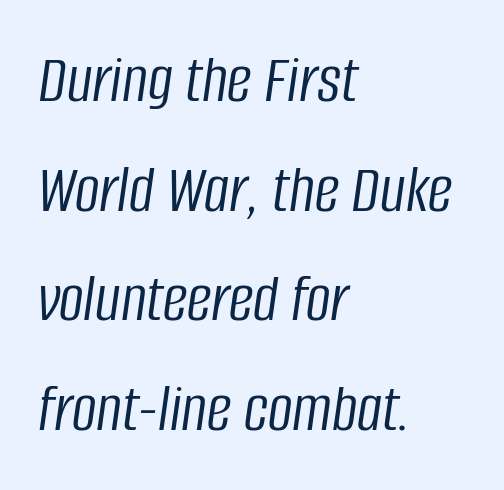
{"italic": "yes", "lean": "right", "slant_degrees": 8, "bold": "no", "weight": "light", "width": "condensed", "stroke_contrast": "low", "x_height": "large", "monospaced": "no", "underline": "no", "align": "left", "line_spacing": "normal", "line_spacing_ratio": 1.59, "letter_spacing": "normal", "letter_spacing_em": 0.0, "glyph_px": 69}
